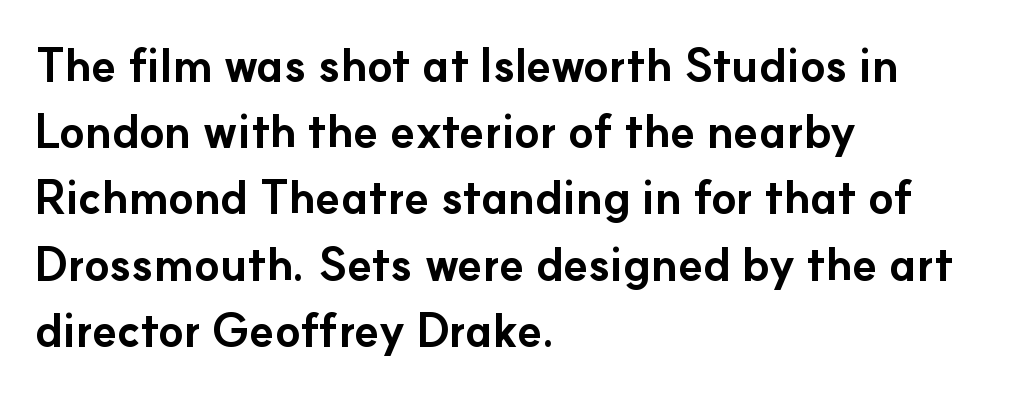
The rendering shows plain stroke endings on the letterforms — a sans-serif design. Every stem runs plumb, perpendicular to the baseline. Rows of type keep a routine distance in the vertical direction. Each row of text sits above clean, open space. These lines keep a tight, regular rhythm from letter to letter. The face used here is proportionally spaced, like ordinary book or web type.
